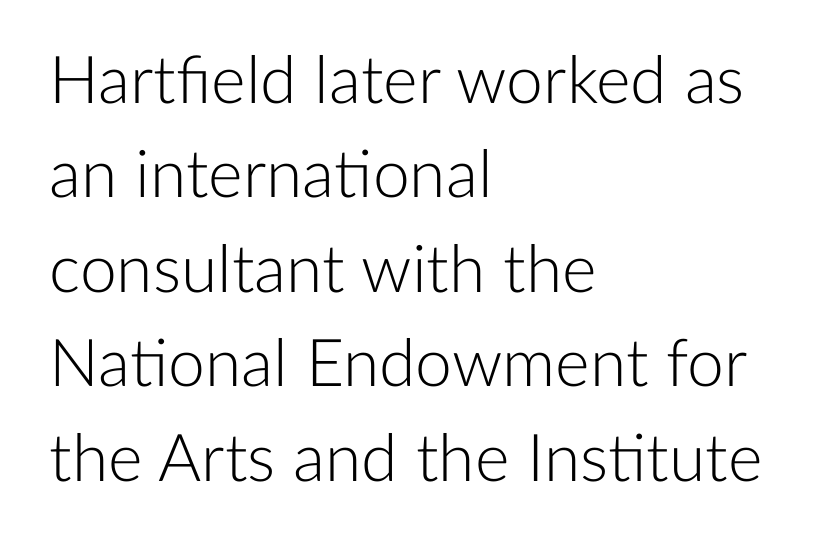
The image shows 66 px light sans-serif type, upright; set left-aligned, normal line spacing (1.43x), normal letter spacing, not underlined; low stroke contrast and a medium x-height.
